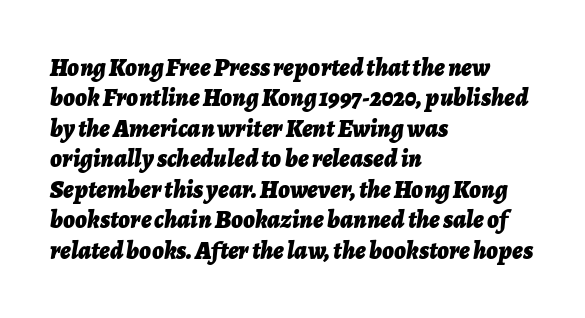
{"italic": "yes", "lean": "right", "slant_degrees": 7, "bold": "yes", "underline": "no", "align": "left", "line_spacing_ratio": 1.22, "letter_spacing": "normal", "letter_spacing_em": 0.0, "glyph_px": 25}
